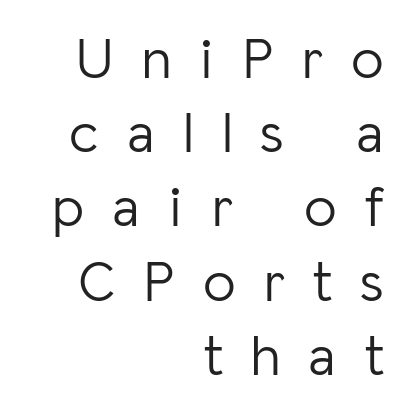
{"serif": "no", "italic": "no", "bold": "no", "weight": "light", "width": "normal", "stroke_contrast": "low", "x_height": "medium", "monospaced": "no", "underline": "no", "align": "right", "line_spacing": "normal", "line_spacing_ratio": 1.28, "letter_spacing": "wide", "letter_spacing_em": 0.48, "glyph_px": 58}
